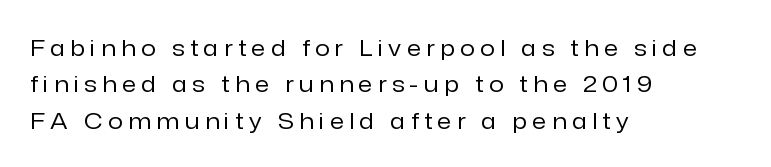
{"italic": "no", "bold": "no", "underline": "no", "align": "left", "line_spacing": "normal", "line_spacing_ratio": 1.58, "letter_spacing": "wide", "letter_spacing_em": 0.24, "glyph_px": 23}
